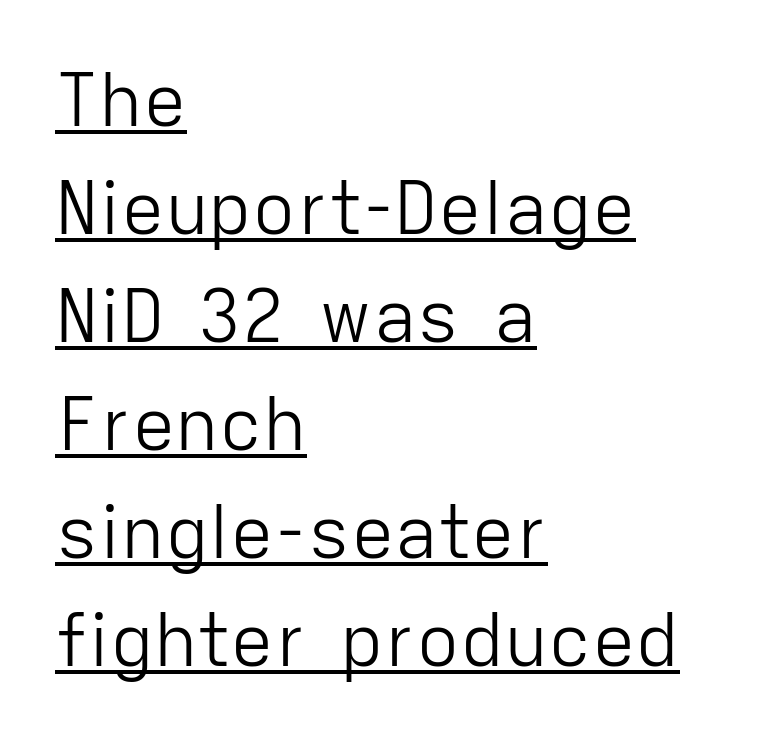
Q: Is the text bold? A: No.
Q: Is the text italic (slanted)? A: No, it is upright.
Q: Is the typeface a serif or a sans-serif typeface? A: Sans-serif.
Q: Is the text underlined? A: Yes.
Q: How is the paragraph aligned? A: Left-aligned.
Q: Is the spacing between letters normal or unusually wide? A: Normal.
Q: Is the spacing between lines tight, normal or loose? A: Normal.
Q: Width (condensed, normal, or wide)? A: Normal.
Q: Stroke contrast? A: Low.
Q: x-height? A: Medium.
Q: Monospaced? A: No.
